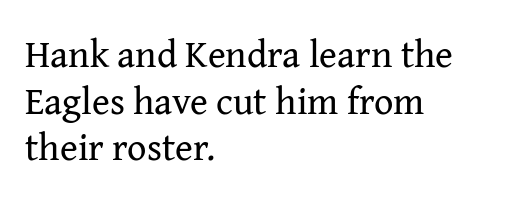
The image shows 38 px regular-weight serif type, upright; set left-aligned, line spacing 1.23x, normal letter spacing, not underlined; medium stroke contrast and a medium x-height.
